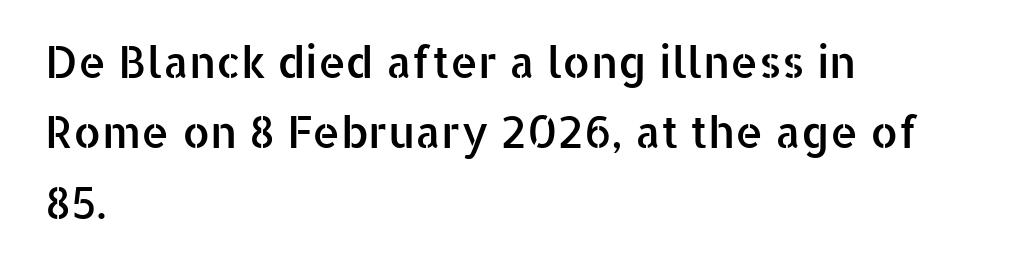
Horizontal bands of white between lines are of average thickness. No extra tracking has been applied to these lines. The text was rendered using a sans face with plain stroke endings. The text block is weighted toward the left margin, trailing off unevenly rightward. Varying glyph widths throughout — classic text-font behaviour. Quick note: not italic, upright.
